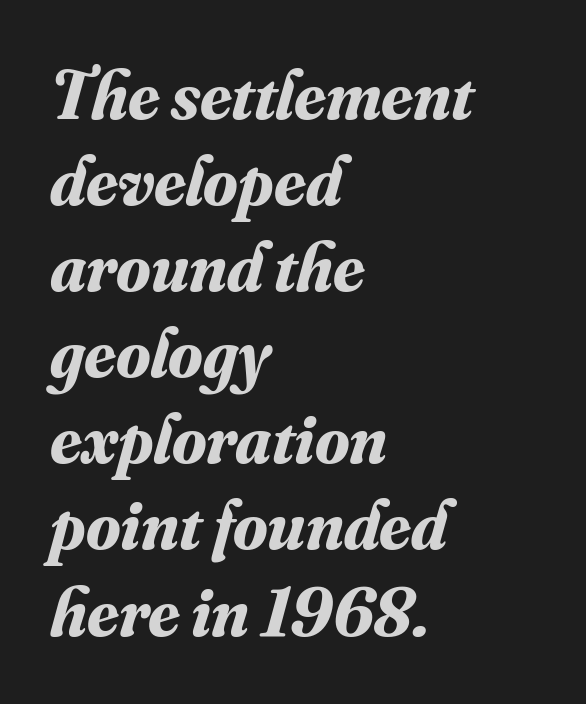
The image shows 70 px bold serif type, italic (leaning right); set left-aligned, line spacing 1.23x, normal letter spacing, not underlined; medium stroke contrast and a small x-height.
